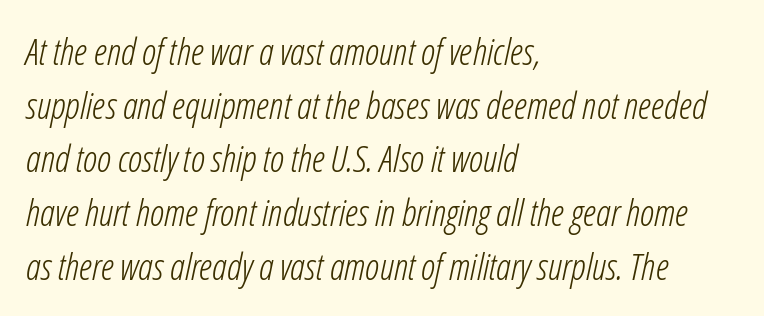
Q: Is the text bold? A: No.
Q: Is the text italic (slanted)? A: Yes, it leans right by about 12 degrees.
Q: Is the text underlined? A: No.
Q: How is the paragraph aligned? A: Left-aligned.
Q: Is the spacing between letters normal or unusually wide? A: Normal.
Q: Is the spacing between lines tight, normal or loose? A: Normal.
Q: Width (condensed, normal, or wide)? A: Condensed.
Q: Stroke contrast? A: Low.
Q: x-height? A: Medium.
Q: Monospaced? A: No.
